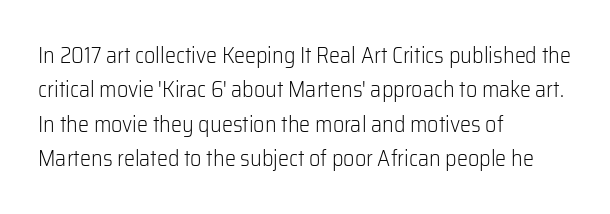
Q: Is the text bold? A: No.
Q: Is the text italic (slanted)? A: No, it is upright.
Q: Is the text underlined? A: No.
Q: How is the paragraph aligned? A: Left-aligned.
Q: Is the spacing between letters normal or unusually wide? A: Normal.
Q: Is the spacing between lines tight, normal or loose? A: Normal.
